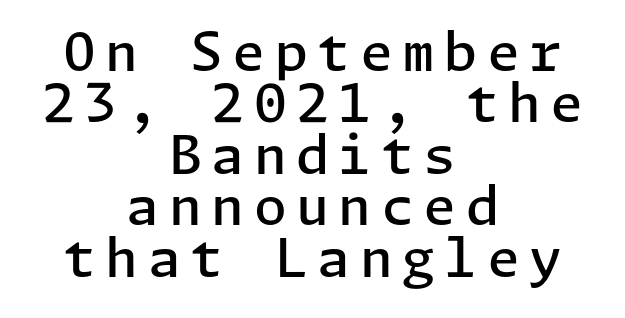
{"serif": "no", "italic": "no", "bold": "semi", "weight": "semibold", "width": "normal", "stroke_contrast": "low", "x_height": "medium", "underline": "no", "align": "center", "line_spacing": "tight", "line_spacing_ratio": 0.97, "glyph_px": 53}
